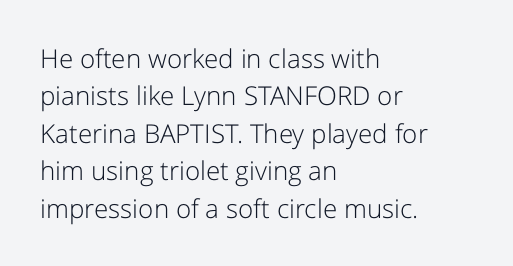
Is the letter spacing exaggerated? No — it looks like the ordinary default. This block has exactly the height ordinary leading produces. This is the regular roman posture of the typeface. Weight: not bold — regular or lighter.
